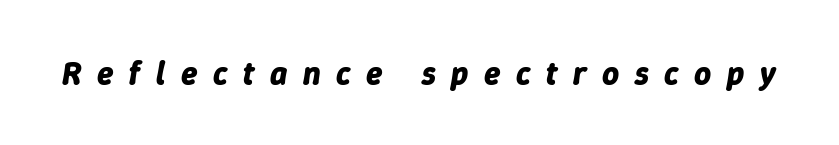
Here the glyphs are tracked loosely, breaking word shapes into spaced letters. Decoration check: the copy has no underline. I'd describe the lettering as bold — thick and assertive. The face used here is proportionally spaced, like ordinary book or web type. Yep, that's italic — everything's leaning.
